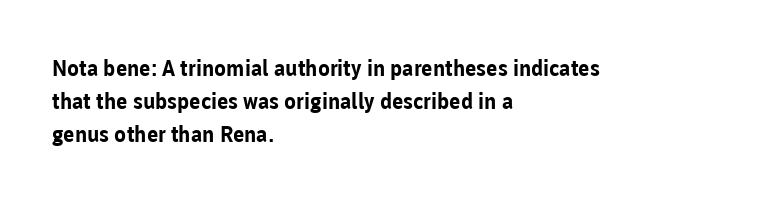
Q: Is the text bold? A: Yes.
Q: Is the text italic (slanted)? A: No, it is upright.
Q: Is the text underlined? A: No.
Q: How is the paragraph aligned? A: Left-aligned.
Q: Is the spacing between letters normal or unusually wide? A: Normal.
Q: Is the spacing between lines tight, normal or loose? A: Normal.
